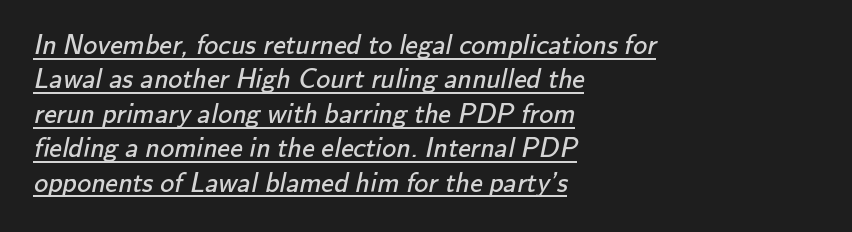
Q: Is the text bold? A: No.
Q: Is the typeface a serif or a sans-serif typeface? A: Sans-serif.
Q: Is the text underlined? A: Yes.
Q: How is the paragraph aligned? A: Left-aligned.
Q: Is the spacing between letters normal or unusually wide? A: Normal.
Q: Width (condensed, normal, or wide)? A: Normal.
Q: Stroke contrast? A: Low.
Q: x-height? A: Small.
Q: Monospaced? A: No.
